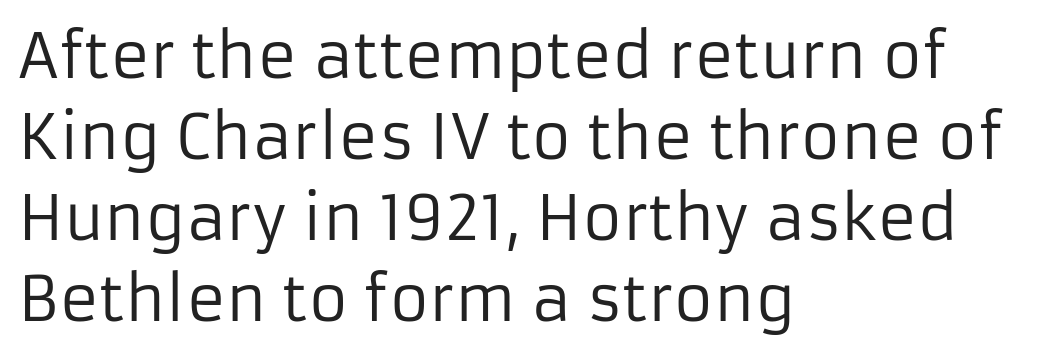
{"serif": "no", "italic": "no", "bold": "no", "weight": "regular", "width": "normal", "stroke_contrast": "low", "x_height": "medium", "monospaced": "no", "underline": "no", "align": "left", "line_spacing": "normal", "line_spacing_ratio": 1.33, "letter_spacing": "normal", "letter_spacing_em": 0.0, "glyph_px": 61}
